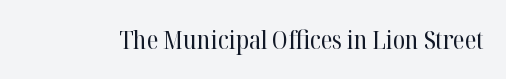
The image shows 25 px text type, upright; set normal letter spacing, not underlined.
